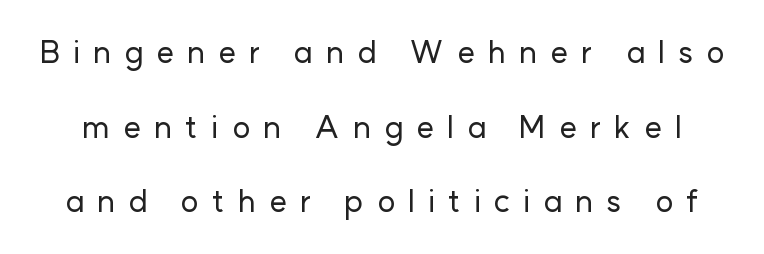
Q: Is the text italic (slanted)? A: No, it is upright.
Q: Is the typeface a serif or a sans-serif typeface? A: Sans-serif.
Q: Is the text underlined? A: No.
Q: Is the spacing between letters normal or unusually wide? A: Unusually wide.
Q: Is the spacing between lines tight, normal or loose? A: Loose.
Q: Width (condensed, normal, or wide)? A: Normal.
Q: Stroke contrast? A: Low.
Q: x-height? A: Medium.
Q: Monospaced? A: No.
